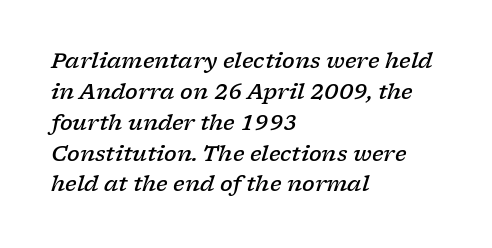
The image shows 21 px text type, italic (leaning right); set left-aligned, normal line spacing (1.47x), normal letter spacing, not underlined.
